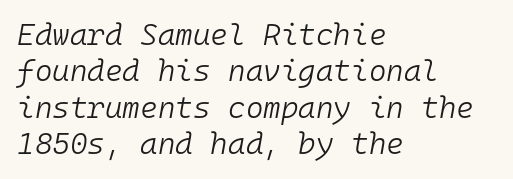
{"italic": "yes", "lean": "right", "slant_degrees": 10, "bold": "no", "weight": "light", "width": "normal", "stroke_contrast": "low", "x_height": "medium", "monospaced": "yes", "underline": "no", "align": "left", "line_spacing_ratio": 1.21, "letter_spacing": "normal", "letter_spacing_em": 0.0, "glyph_px": 30}
